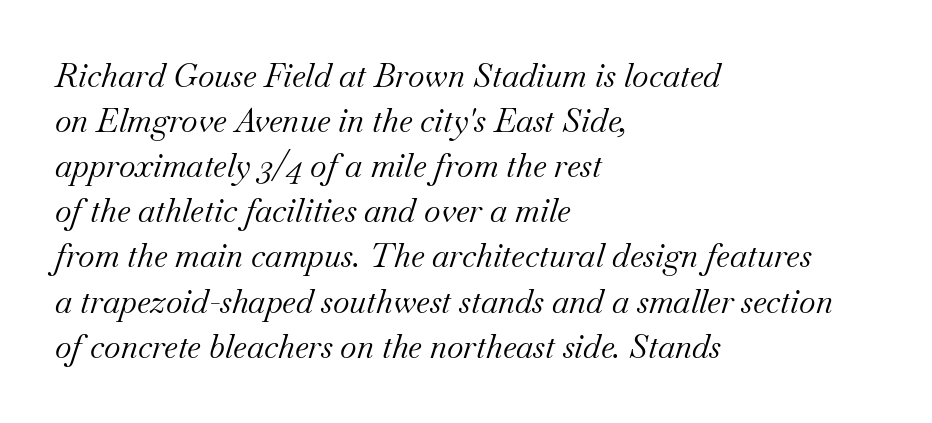
The words here are not underlined. Each letter keeps its own natural width here, so spacing adapts to shape. No letter is thick-stroked: the sample isn't bold. Regular leading. Little horizontal feet cap the strokes, marking this as serif type. Rendered with sloped, italic letterforms.
